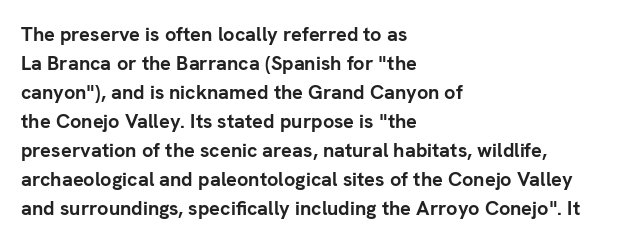
Style check: upright. The block of text has a typical density, with ordinary space between rows. The words here are not underlined. The paragraph shown leans on its left margin. The gaps between neighbouring characters are ordinary and unremarkable.
